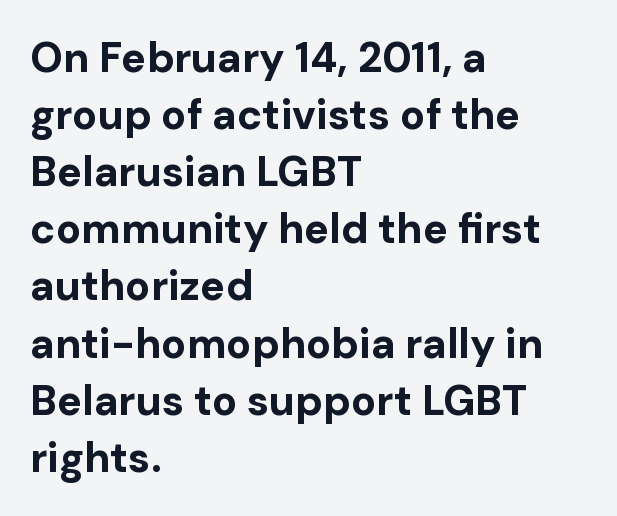
The image shows 42 px bold sans-serif type, upright; set left-aligned, normal line spacing (1.36x), normal letter spacing, not underlined; low stroke contrast and a medium x-height.
